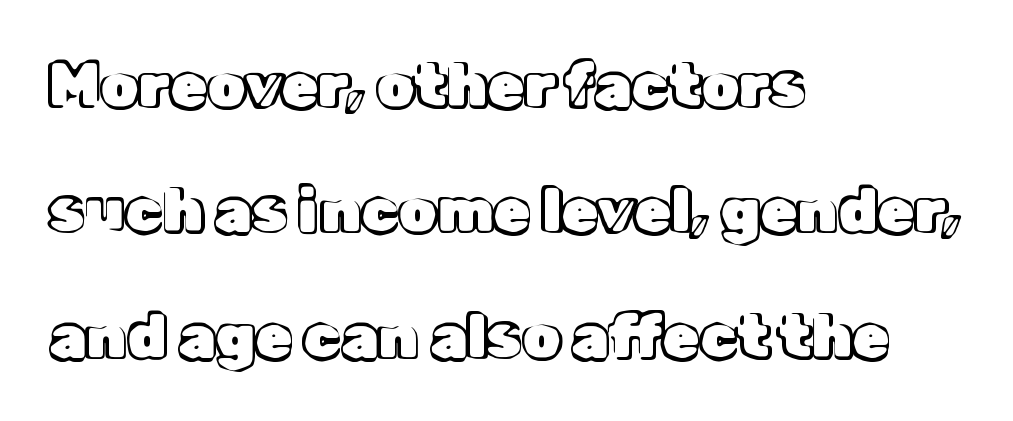
The image shows 60 px text type, upright; set left-aligned, loose line spacing (2.09x), normal letter spacing, not underlined; a medium x-height.
